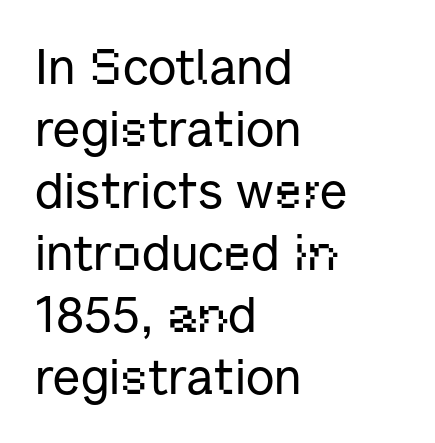
The letters carry no serifs — their stems end cleanly without finishing strokes. Looks like regular typesetting: each glyph gets only the width it needs. Each line starts at the same left margin while the right side varies. Quick note: underline off. The letters sit at their default tracking, neither squeezed nor spread. These lines were composed using upright roman letters.
